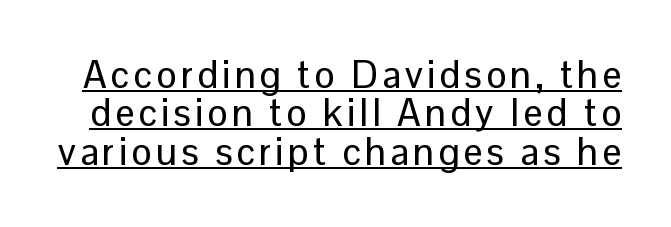
Q: Is the text italic (slanted)? A: No, it is upright.
Q: Is the typeface a serif or a sans-serif typeface? A: Sans-serif.
Q: Is the text underlined? A: Yes.
Q: Is the spacing between lines tight, normal or loose? A: Tight.
Q: Width (condensed, normal, or wide)? A: Normal.
Q: Stroke contrast? A: Low.
Q: x-height? A: Medium.
Q: Monospaced? A: No.
